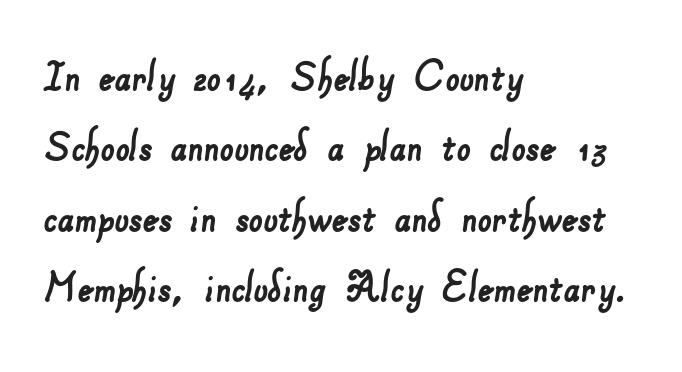
Q: Is the typeface a serif or a sans-serif typeface? A: Sans-serif.
Q: Is the text underlined? A: No.
Q: How is the paragraph aligned? A: Left-aligned.
Q: Is the spacing between letters normal or unusually wide? A: Normal.
Q: Is the spacing between lines tight, normal or loose? A: Normal.
Q: Width (condensed, normal, or wide)? A: Normal.
Q: Stroke contrast? A: Low.
Q: x-height? A: Small.
Q: Monospaced? A: No.
